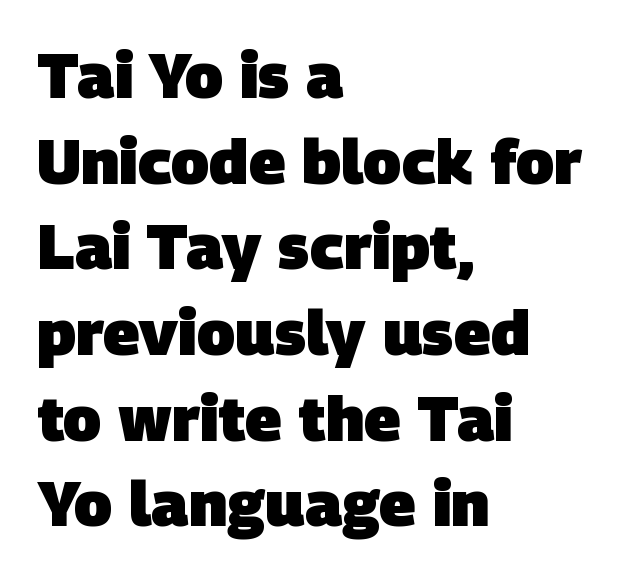
The image shows 63 px heavy sans-serif type; set left-aligned, normal line spacing (1.36x), normal letter spacing, not underlined; low stroke contrast and a large x-height.
